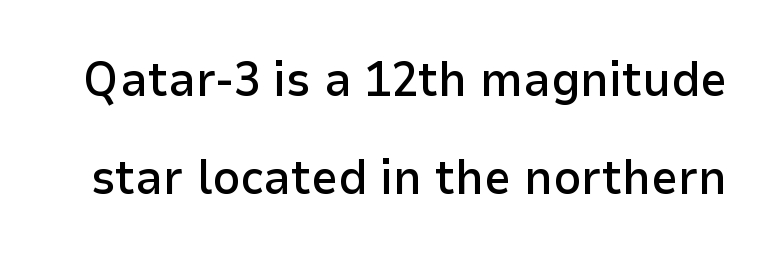
The image shows 48 px semibold sans-serif type, upright; set loose line spacing (2.04x), normal letter spacing, not underlined; low stroke contrast and a medium x-height.
